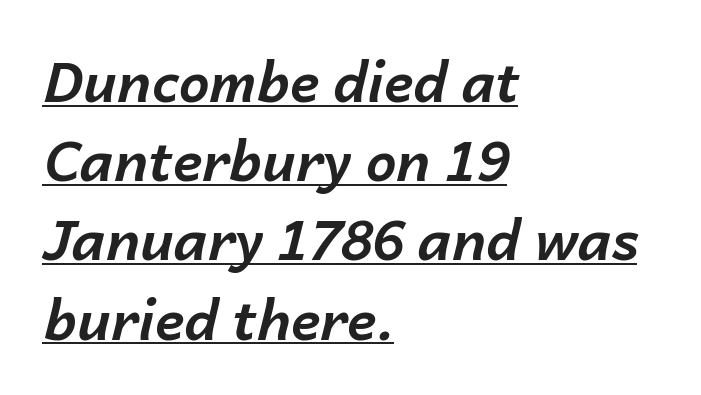
The image shows 55 px bold type, italic (leaning right); set left-aligned, normal line spacing (1.44x), normal letter spacing, underlined; low stroke contrast and a medium x-height.
